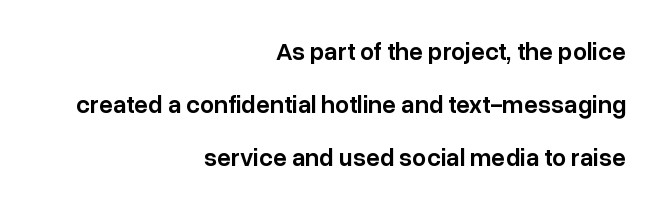
Q: Is the text bold? A: Semi-bold.
Q: Is the text italic (slanted)? A: No, it is upright.
Q: Is the text underlined? A: No.
Q: How is the paragraph aligned? A: Right-aligned.
Q: Is the spacing between letters normal or unusually wide? A: Normal.
Q: Is the spacing between lines tight, normal or loose? A: Loose.
